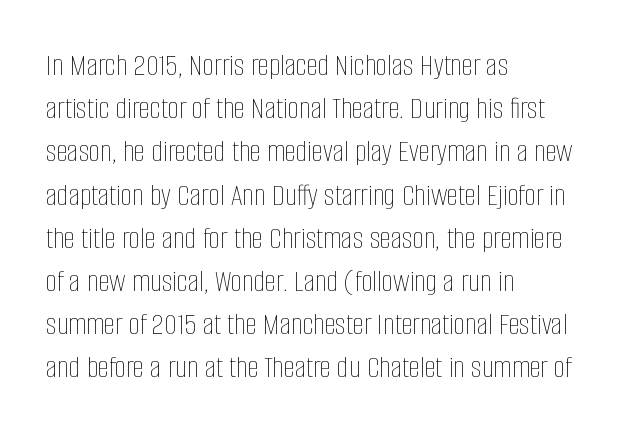
Q: Is the text bold? A: No.
Q: Is the text italic (slanted)? A: No, it is upright.
Q: Is the text underlined? A: No.
Q: How is the paragraph aligned? A: Left-aligned.
Q: Is the spacing between letters normal or unusually wide? A: Normal.
Q: Is the spacing between lines tight, normal or loose? A: Normal.
Q: Width (condensed, normal, or wide)? A: Condensed.
Q: Stroke contrast? A: Low.
Q: x-height? A: Large.
Q: Monospaced? A: No.
